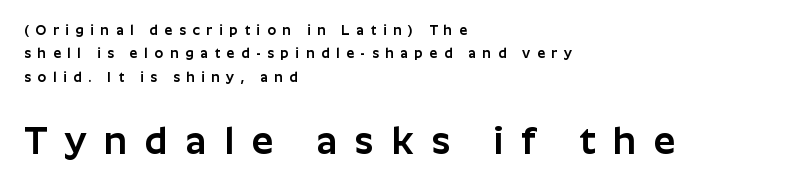
The image shows 38 px sans-serif type, upright; set left-aligned, normal line spacing (1.67x), unusually wide letter spacing (+0.47 em), not underlined; the second (bottom) block is 2.71x larger; low stroke contrast and a medium x-height.
